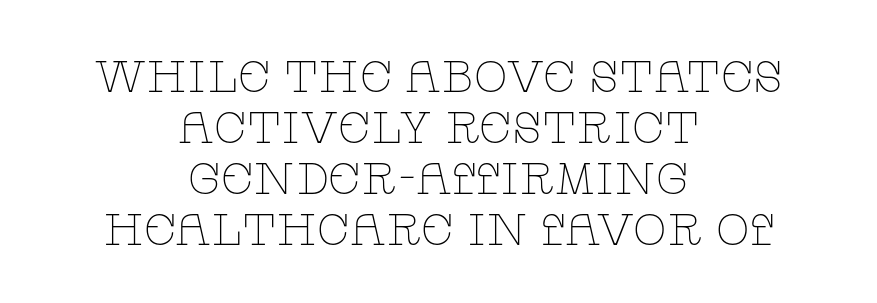
This is roman type, the default non-slanted kind. Descenders are the only things crossing below the line. The type is set solid horizontally, with unmodified tracking. Caption: multi-line text, centered on the measure. Examine the stroke ends and you'll spot serifs. Letters have the restrained weight of plain body copy at most.
